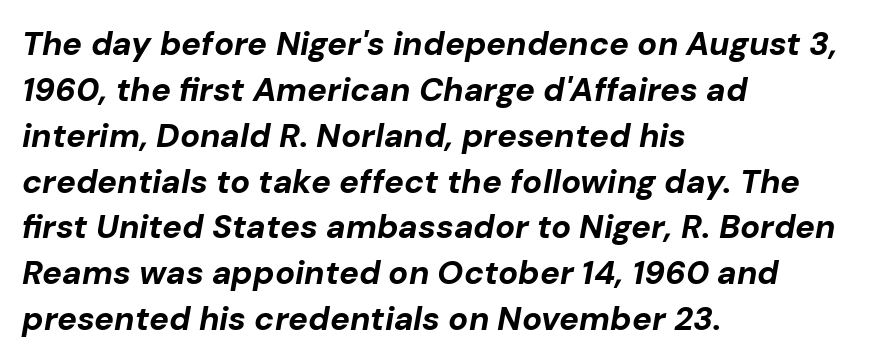
The image shows 33 px bold type, italic (leaning right); set left-aligned, normal line spacing (1.39x), normal letter spacing, not underlined; low stroke contrast and a medium x-height.
